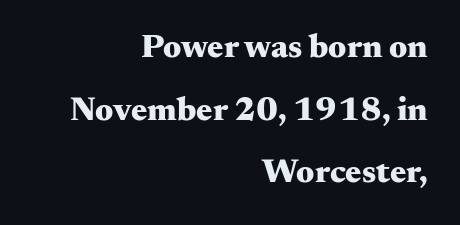
The image shows 34 px heavy, wide serif type, upright; set right-aligned, line spacing 1.84x, normal letter spacing, not underlined; medium stroke contrast and a small x-height.
